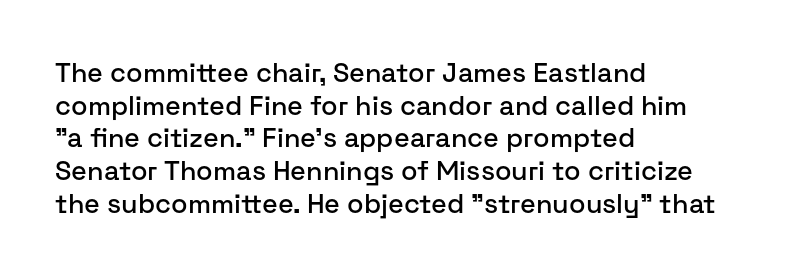
{"italic": "no", "underline": "no", "align": "left", "line_spacing_ratio": 1.21, "letter_spacing": "normal", "letter_spacing_em": 0.0, "glyph_px": 27}
